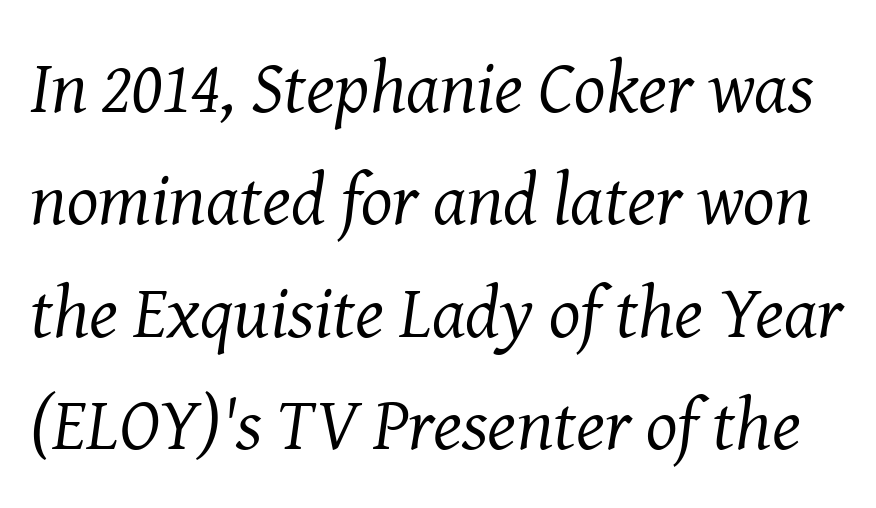
{"serif": "yes", "italic": "yes", "lean": "right", "slant_degrees": 8, "bold": "no", "weight": "regular", "width": "normal", "stroke_contrast": "medium", "x_height": "medium", "monospaced": "no", "underline": "no", "line_spacing": "normal", "line_spacing_ratio": 1.52, "letter_spacing": "normal", "letter_spacing_em": 0.0, "glyph_px": 74}
